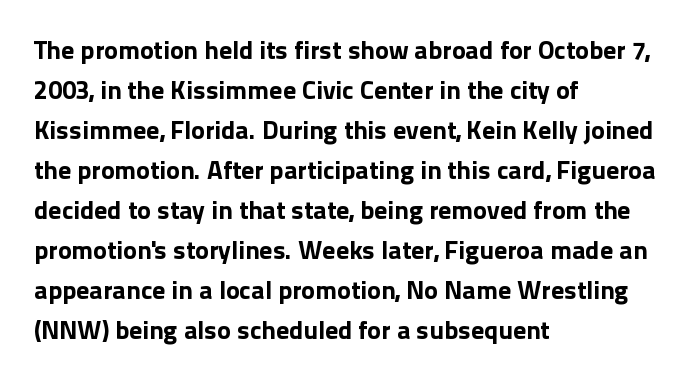
Q: Is the text bold? A: Yes.
Q: Is the text italic (slanted)? A: No, it is upright.
Q: Is the text underlined? A: No.
Q: How is the paragraph aligned? A: Left-aligned.
Q: Is the spacing between letters normal or unusually wide? A: Normal.
Q: Is the spacing between lines tight, normal or loose? A: Normal.
